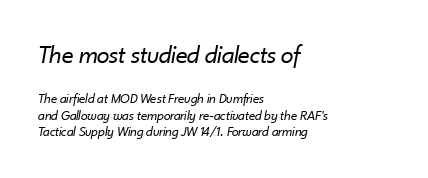
{"italic": "yes", "lean": "right", "slant_degrees": 10, "bold": "no", "underline": "no", "align": "left", "line_spacing_ratio": 1.17, "letter_spacing": "normal", "letter_spacing_em": 0.0, "larger_block": "first", "size_ratio": 1.86, "glyph_px": 26}
